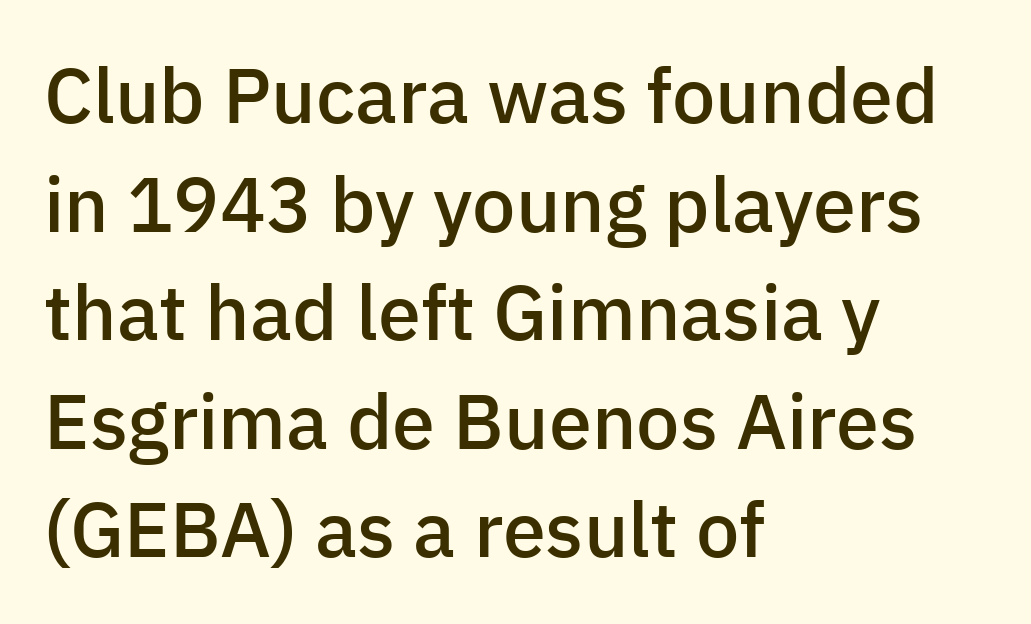
{"serif": "no", "italic": "no", "bold": "semi", "weight": "semibold", "width": "normal", "stroke_contrast": "low", "x_height": "medium", "monospaced": "no", "underline": "no", "align": "left", "line_spacing": "normal", "line_spacing_ratio": 1.41, "letter_spacing": "normal", "letter_spacing_em": 0.0, "glyph_px": 77}
